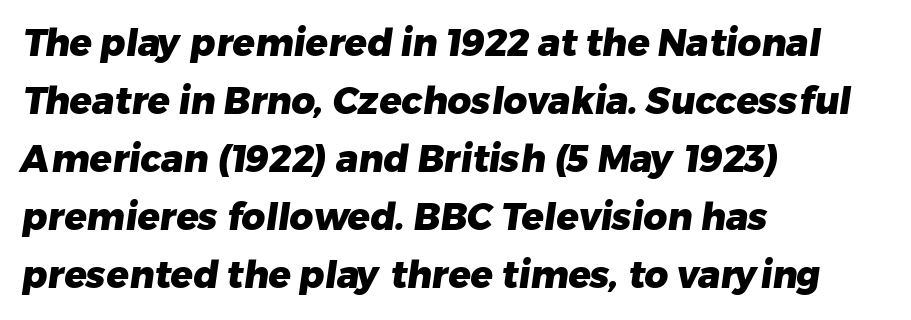
{"serif": "no", "bold": "yes", "weight": "heavy", "width": "normal", "stroke_contrast": "low", "x_height": "medium", "monospaced": "no", "underline": "no", "align": "left", "line_spacing": "normal", "line_spacing_ratio": 1.57, "letter_spacing": "normal", "letter_spacing_em": 0.0, "glyph_px": 37}
